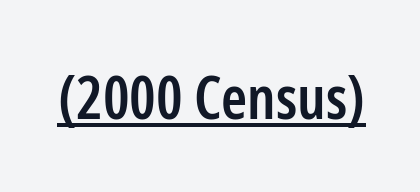
{"serif": "no", "italic": "no", "bold": "semi", "weight": "semibold", "width": "condensed", "stroke_contrast": "low", "x_height": "medium", "monospaced": "no", "underline": "yes", "letter_spacing": "normal", "letter_spacing_em": 0.0, "glyph_px": 59}
